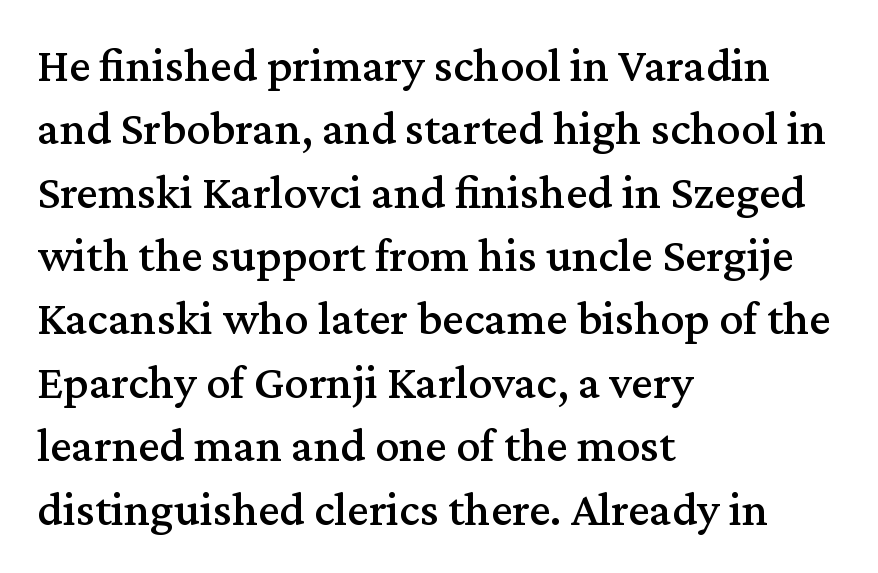
The image shows 48 px serif type, upright; set left-aligned, normal line spacing (1.32x), normal letter spacing, not underlined; medium stroke contrast and a medium x-height.
